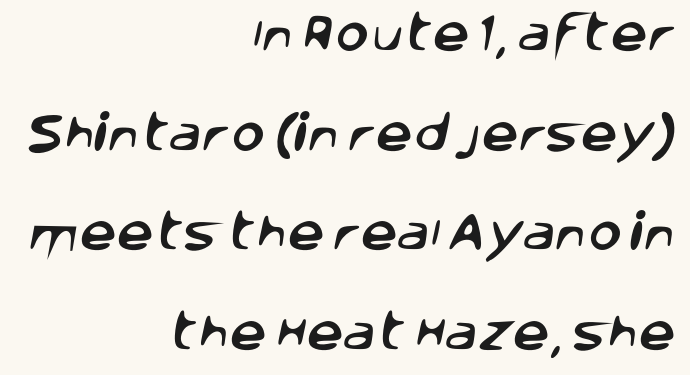
These lines stand farther apart than default settings would place them. Visually the block forms a straight wall on the right and a jagged coastline on the left. Each letter's strokes conclude bluntly, with no projecting serifs. Think of a printed novel: that variable character pitch is what you see here.
